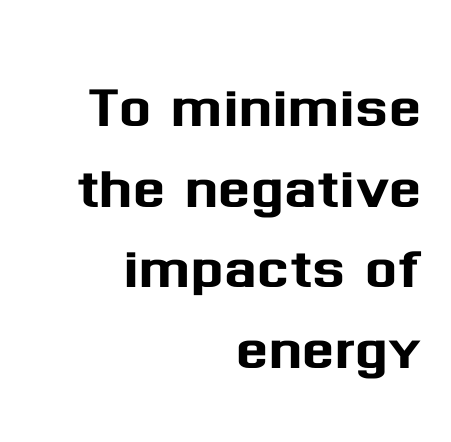
{"serif": "no", "italic": "no", "width": "normal", "stroke_contrast": "medium", "x_height": "medium", "monospaced": "no", "underline": "no", "align": "right", "line_spacing": "tight", "line_spacing_ratio": 1.06, "letter_spacing": "normal", "letter_spacing_em": 0.0, "glyph_px": 76}
